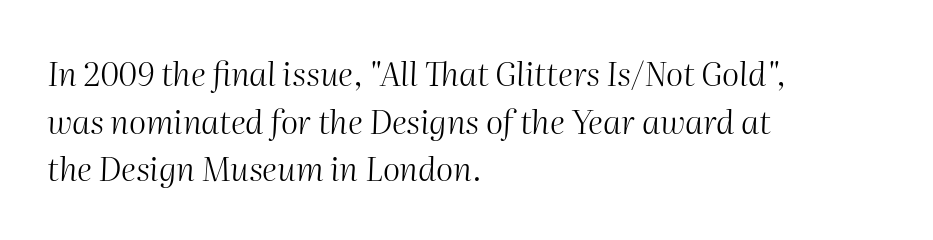
Q: Is the text bold? A: No.
Q: Is the text italic (slanted)? A: Yes, it leans right by about 2 degrees.
Q: Is the text underlined? A: No.
Q: How is the paragraph aligned? A: Left-aligned.
Q: Is the spacing between letters normal or unusually wide? A: Normal.
Q: Is the spacing between lines tight, normal or loose? A: Normal.
Q: Width (condensed, normal, or wide)? A: Normal.
Q: Stroke contrast? A: Medium.
Q: x-height? A: Medium.
Q: Monospaced? A: No.
